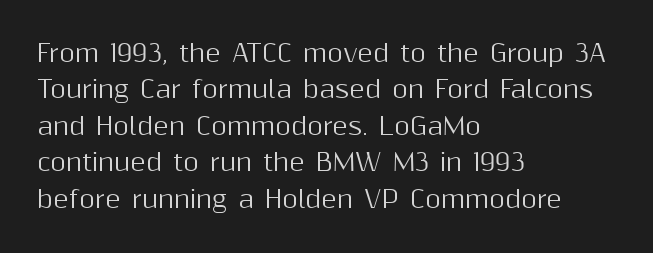
A normal amount of white space separates one row of letters from the next. Is there any slant? The stems are plumb. Nobody touched the tracking dial on this one. Quick note: underline off.
